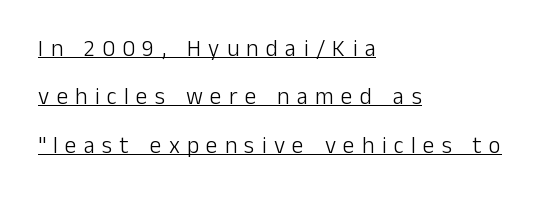
The string is rendered with underlining switched on. Characters follow at a spacing far wider than the type designer built in. What's the leading like? Stretched, with rows far apart. No italicization has been applied; the sample stays upright. In CSS terms this would be text-align: left. Weight class: somewhere from thin through regular.
